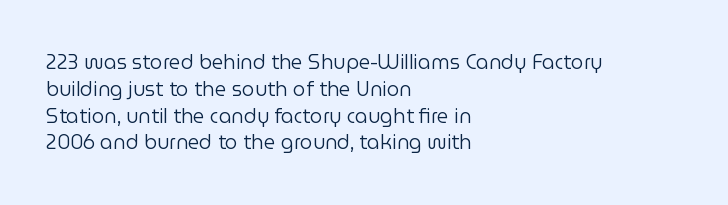
Q: Is the text bold? A: No.
Q: Is the text italic (slanted)? A: No, it is upright.
Q: Is the text underlined? A: No.
Q: How is the paragraph aligned? A: Left-aligned.
Q: Is the spacing between letters normal or unusually wide? A: Normal.
Q: Is the spacing between lines tight, normal or loose? A: Normal.
